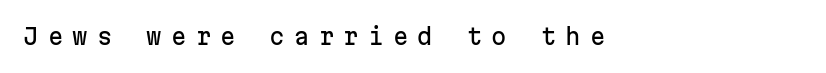
Is the block centered? No — it sits flush against the left margin. Quick note: underline off. Display-style spreading of the glyphs; the letterfit is very open. This sample uses an upright cut, with every glyph sitting square on the baseline.
